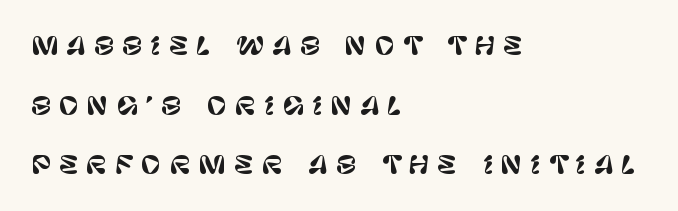
One glance says open: line gaps are wider than usual. Anything drawn beneath the words? Only blank space. The tracking jumps out immediately: characters are airy and widely separated. The paragraph has a hard left edge and a soft right edge.
